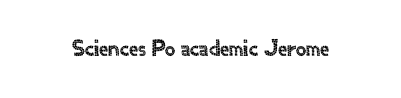
The image shows 23 px text type, upright; set normal letter spacing, not underlined.
